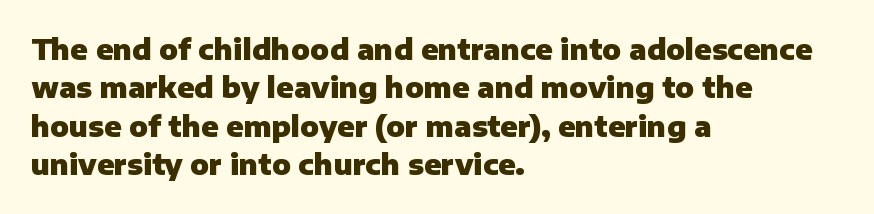
The image shows 28 px heavy sans-serif type, upright; set left-aligned, normal line spacing (1.37x), normal letter spacing, not underlined; low stroke contrast and a medium x-height.
